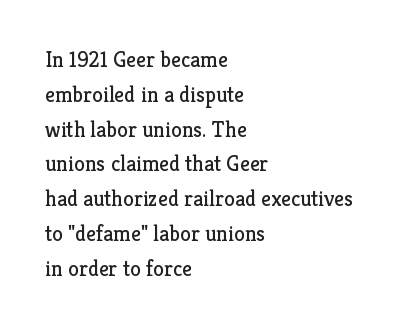
All the whitespace from short lines collects on the right. No extra tracking has been applied to these lines. Characters remain perfectly vertical along every line. The space beneath each line is pristine and unruled. Vertical stems look standard width or narrower in stroke.
